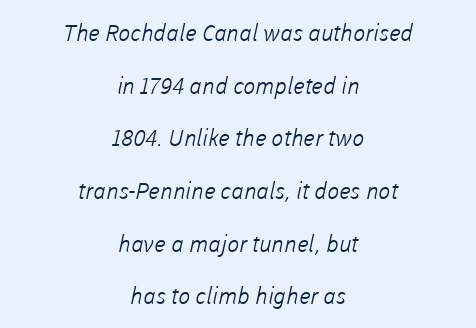
Q: Is the text bold? A: No.
Q: Is the text underlined? A: No.
Q: How is the paragraph aligned? A: Centered.
Q: Is the spacing between letters normal or unusually wide? A: Normal.
Q: Is the spacing between lines tight, normal or loose? A: Loose.
